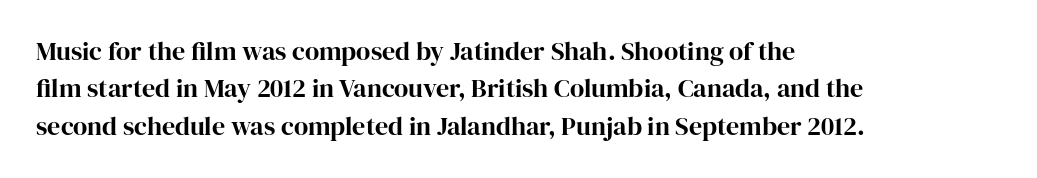
{"italic": "no", "underline": "no", "align": "left", "line_spacing": "normal", "line_spacing_ratio": 1.44, "letter_spacing": "normal", "letter_spacing_em": 0.0, "glyph_px": 26}
